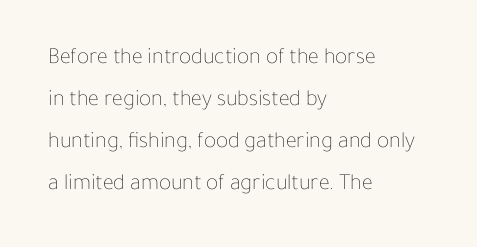
{"italic": "no", "bold": "no", "underline": "no", "align": "left", "line_spacing_ratio": 1.83, "letter_spacing": "normal", "letter_spacing_em": 0.0, "glyph_px": 23}
